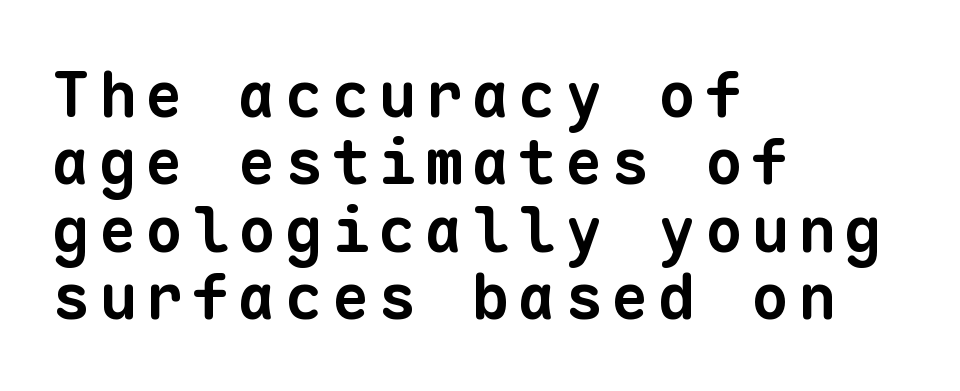
Q: Is the text bold? A: Yes.
Q: Is the typeface a serif or a sans-serif typeface? A: Sans-serif.
Q: Is the text underlined? A: No.
Q: How is the paragraph aligned? A: Left-aligned.
Q: Is the spacing between lines tight, normal or loose? A: Tight.
Q: Width (condensed, normal, or wide)? A: Normal.
Q: Stroke contrast? A: Low.
Q: x-height? A: Medium.
Q: Monospaced? A: Yes.
